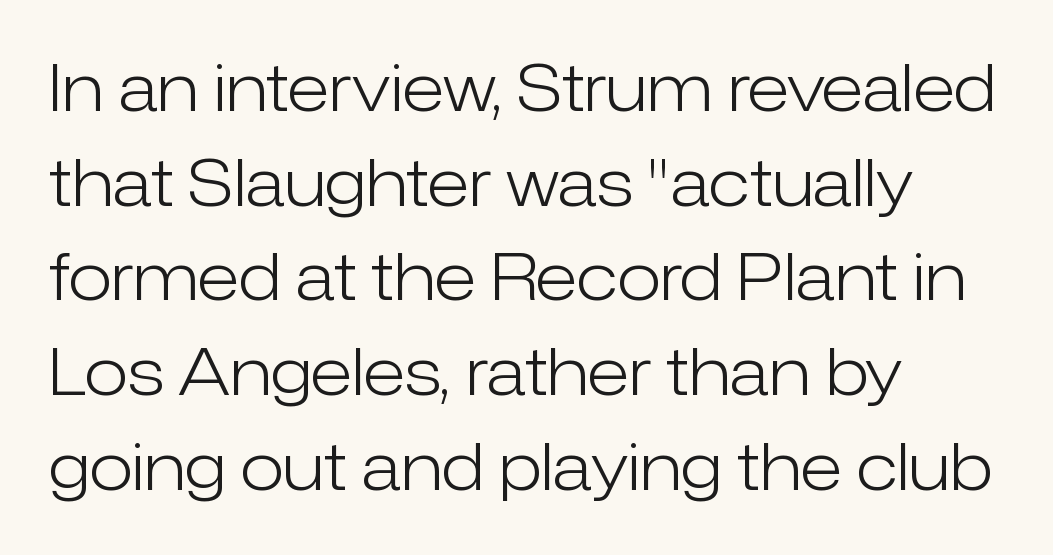
{"serif": "no", "italic": "no", "bold": "no", "weight": "light", "width": "normal", "stroke_contrast": "low", "x_height": "medium", "monospaced": "no", "underline": "no", "align": "left", "line_spacing": "normal", "line_spacing_ratio": 1.48, "letter_spacing": "normal", "letter_spacing_em": 0.0, "glyph_px": 64}
